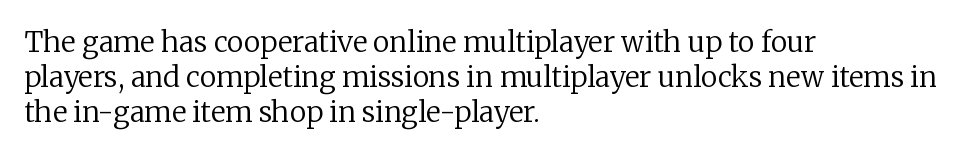
{"serif": "yes", "italic": "no", "bold": "no", "weight": "regular", "width": "normal", "stroke_contrast": "low", "x_height": "medium", "monospaced": "no", "underline": "no", "align": "left", "line_spacing": "normal", "line_spacing_ratio": 1.25, "letter_spacing": "normal", "letter_spacing_em": 0.0, "glyph_px": 28}
